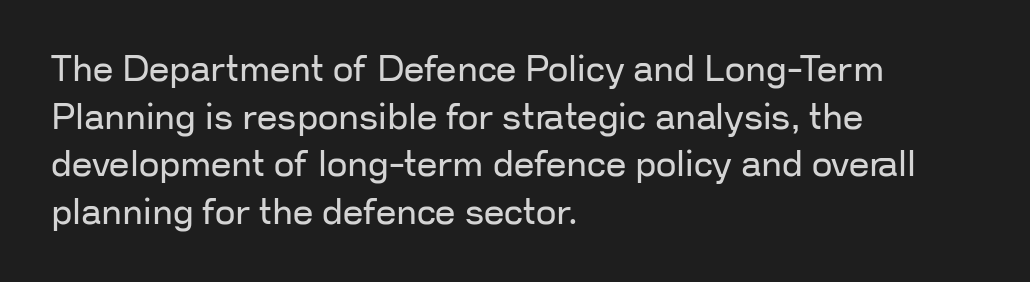
{"serif": "no", "italic": "no", "bold": "no", "weight": "regular", "width": "normal", "stroke_contrast": "low", "x_height": "medium", "monospaced": "no", "underline": "no", "align": "left", "line_spacing": "normal", "line_spacing_ratio": 1.32, "letter_spacing": "normal", "letter_spacing_em": 0.0, "glyph_px": 36}
